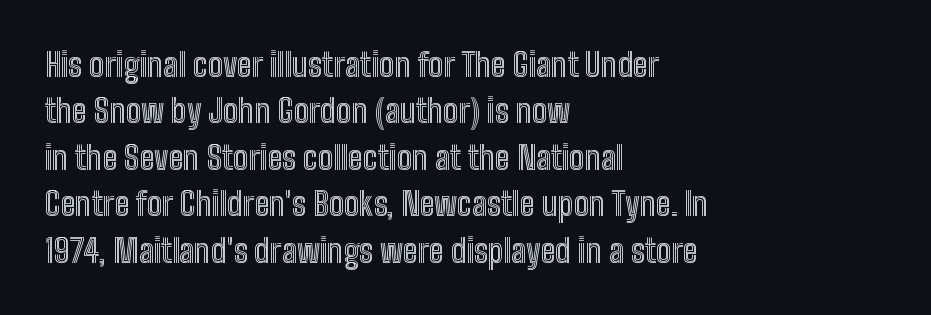
The image shows 32 px condensed type, upright; set left-aligned, normal line spacing (1.45x), normal letter spacing, not underlined; a medium x-height.
